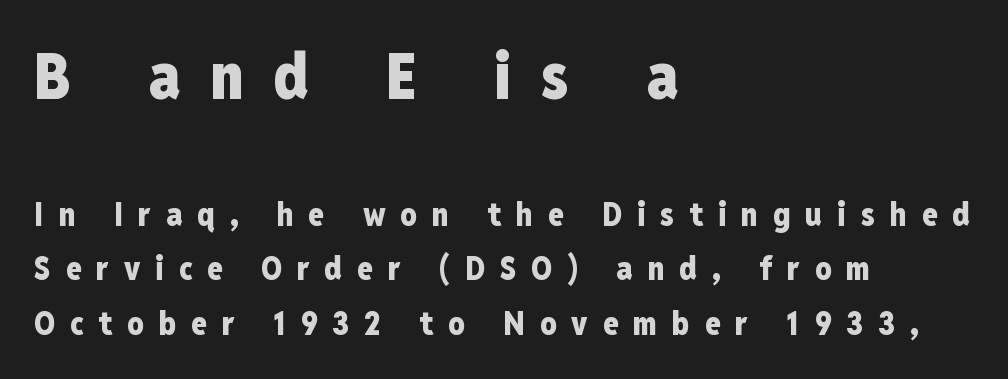
The image shows 64 px heavy, condensed sans-serif type, upright; set left-aligned, normal line spacing (1.69x), unusually wide letter spacing (+0.47 em), not underlined; the first (top) block is 2.0x larger; low stroke contrast and a medium x-height.
